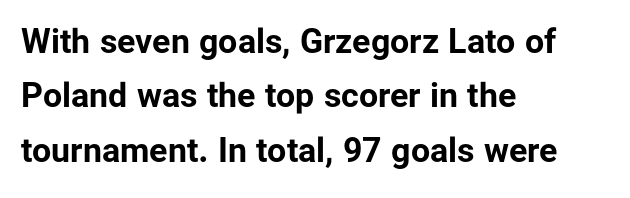
{"serif": "no", "italic": "no", "bold": "yes", "weight": "bold", "width": "normal", "stroke_contrast": "low", "x_height": "medium", "monospaced": "no", "underline": "no", "align": "left", "line_spacing": "normal", "line_spacing_ratio": 1.6, "letter_spacing": "normal", "letter_spacing_em": 0.0, "glyph_px": 34}
